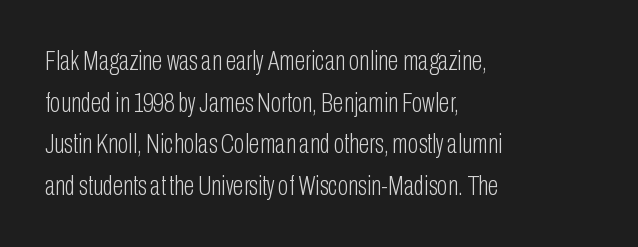
{"serif": "no", "italic": "no", "bold": "no", "weight": "light", "width": "condensed", "stroke_contrast": "low", "x_height": "medium", "monospaced": "no", "underline": "no", "align": "left", "line_spacing": "normal", "line_spacing_ratio": 1.49, "letter_spacing": "normal", "letter_spacing_em": 0.0, "glyph_px": 28}
